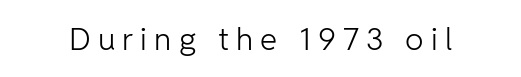
{"serif": "no", "italic": "no", "bold": "no", "weight": "light", "width": "normal", "stroke_contrast": "low", "x_height": "medium", "monospaced": "no", "underline": "no", "letter_spacing": "wide", "letter_spacing_em": 0.23, "glyph_px": 31}
